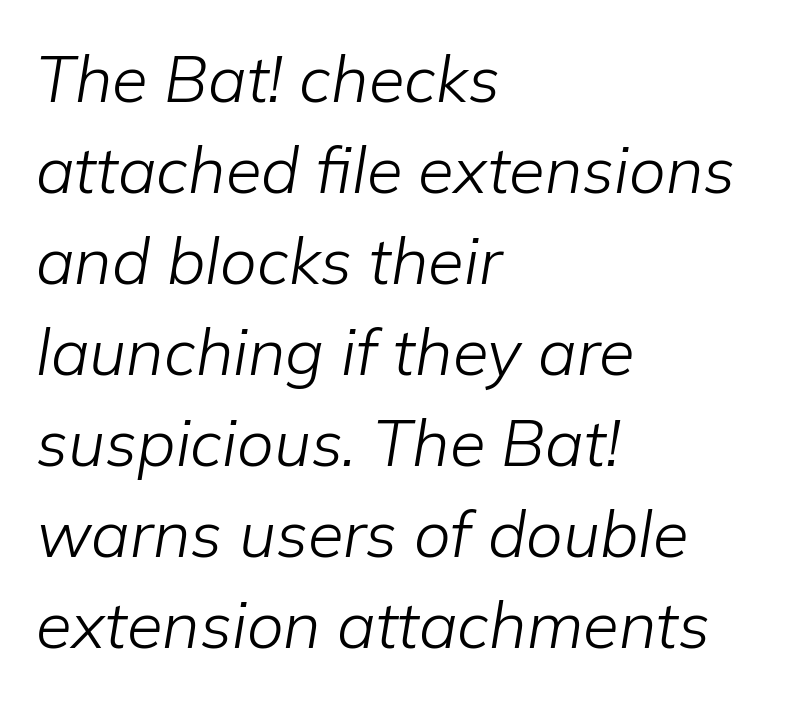
The image shows 65 px light type, italic (leaning right); set left-aligned, normal line spacing (1.4x), normal letter spacing, not underlined; low stroke contrast and a medium x-height.
